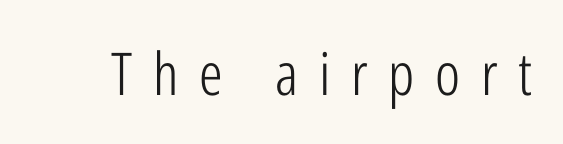
Q: Is the text bold? A: No.
Q: Is the text italic (slanted)? A: No, it is upright.
Q: Is the typeface a serif or a sans-serif typeface? A: Sans-serif.
Q: Is the text underlined? A: No.
Q: Is the spacing between letters normal or unusually wide? A: Unusually wide.
Q: Width (condensed, normal, or wide)? A: Condensed.
Q: Stroke contrast? A: Low.
Q: x-height? A: Medium.
Q: Monospaced? A: No.
